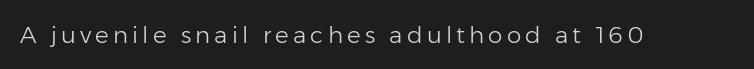
Q: Is the text bold? A: No.
Q: Is the text italic (slanted)? A: No, it is upright.
Q: Is the text underlined? A: No.
